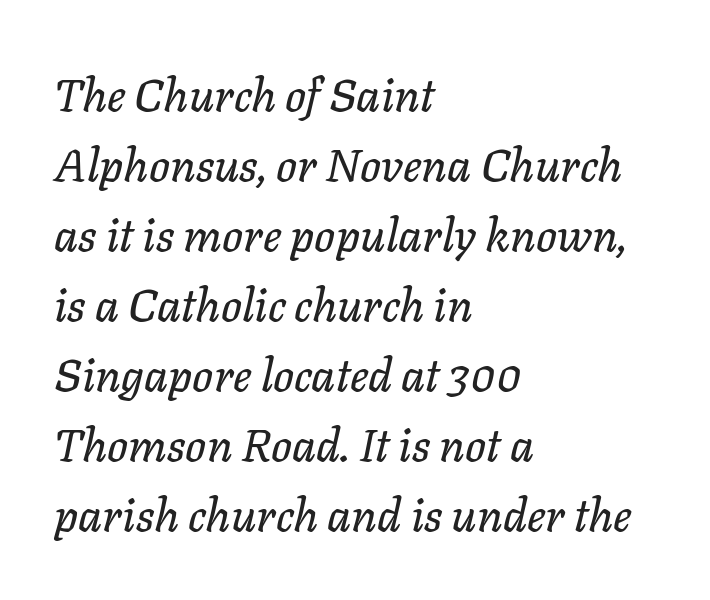
Q: Is the text italic (slanted)? A: Yes, it leans right by about 11 degrees.
Q: Is the text underlined? A: No.
Q: How is the paragraph aligned? A: Left-aligned.
Q: Is the spacing between letters normal or unusually wide? A: Normal.
Q: Is the spacing between lines tight, normal or loose? A: Normal.
Q: Width (condensed, normal, or wide)? A: Normal.
Q: Stroke contrast? A: Low.
Q: x-height? A: Medium.
Q: Monospaced? A: No.
